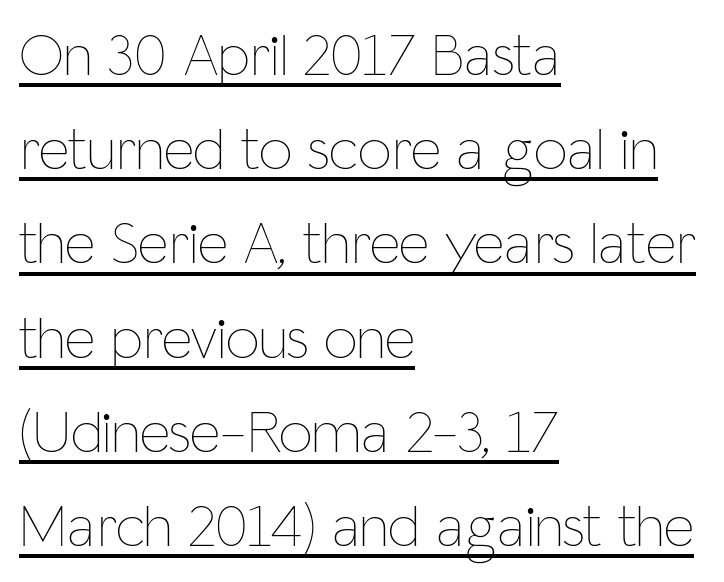
The image shows 60 px thin, condensed type, upright; set left-aligned, normal line spacing (1.57x), normal letter spacing, underlined; low stroke contrast and a medium x-height.
